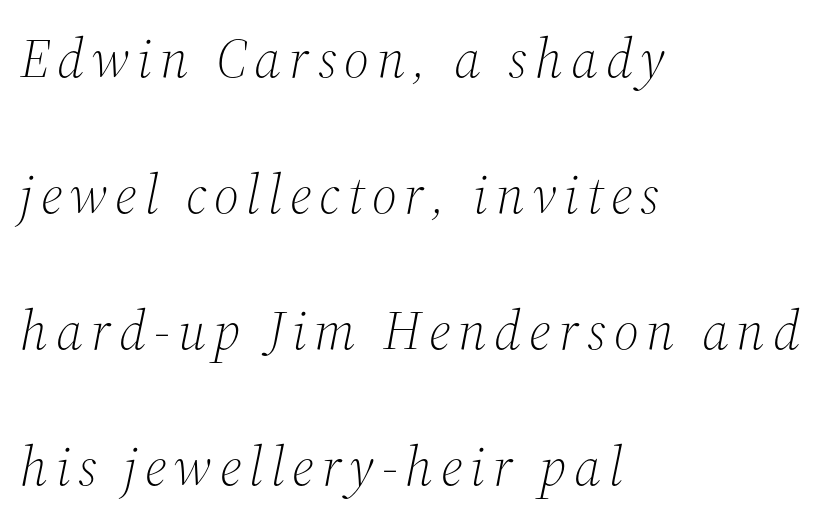
Is this a sans? No — the strokes have serifs. Unbolded letterforms with no extra heft. You could not count columns in this text — the font is proportionally spaced. Each row of text sits above clean, open space. Short and long lines alike share a common starting point at left.
